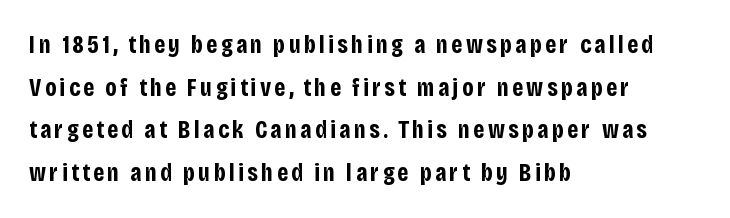
Q: Is the text bold? A: Yes.
Q: Is the text italic (slanted)? A: No, it is upright.
Q: Is the text underlined? A: No.
Q: How is the paragraph aligned? A: Left-aligned.
